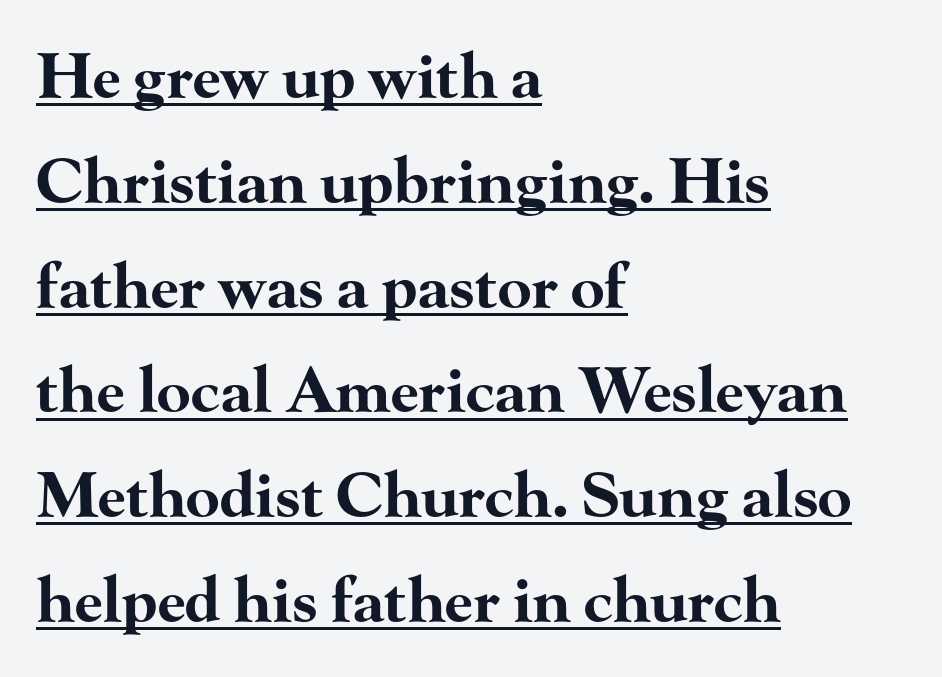
Q: Is the text bold? A: Yes.
Q: Is the text italic (slanted)? A: No, it is upright.
Q: Is the typeface a serif or a sans-serif typeface? A: Serif.
Q: Is the text underlined? A: Yes.
Q: How is the paragraph aligned? A: Left-aligned.
Q: Is the spacing between letters normal or unusually wide? A: Normal.
Q: Is the spacing between lines tight, normal or loose? A: Normal.
Q: Width (condensed, normal, or wide)? A: Wide.
Q: Stroke contrast? A: High.
Q: x-height? A: Small.
Q: Monospaced? A: No.
